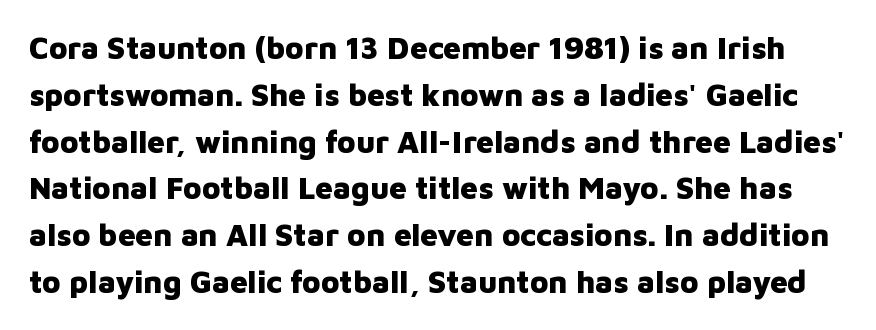
{"serif": "no", "italic": "no", "bold": "yes", "weight": "heavy", "width": "normal", "stroke_contrast": "low", "x_height": "medium", "monospaced": "no", "underline": "no", "line_spacing": "normal", "line_spacing_ratio": 1.51, "letter_spacing": "normal", "letter_spacing_em": 0.0, "glyph_px": 31}
